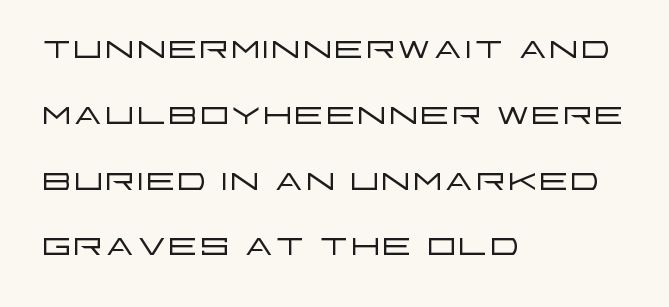
{"serif": "no", "italic": "no", "bold": "no", "weight": "light", "width": "wide", "stroke_contrast": "low", "x_height": "large", "monospaced": "no", "underline": "no", "align": "left", "line_spacing": "normal", "line_spacing_ratio": 1.4, "letter_spacing": "normal", "letter_spacing_em": 0.0, "glyph_px": 47}
